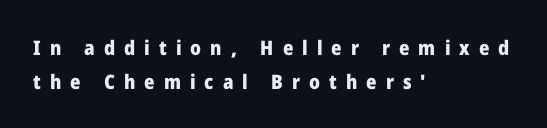
The image shows 20 px bold type, upright; set left-aligned, normal line spacing (1.7x), unusually wide letter spacing (+0.45 em), not underlined.
